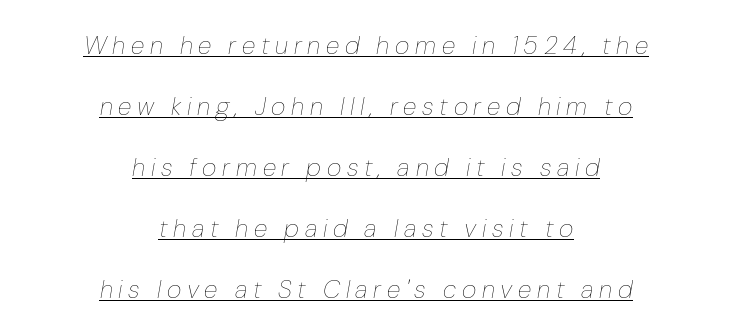
Rows of type keep a wide berth in the vertical direction. Words appear elongated and porous because spacing is wide. In terms of posture, this sample is oblique. This reads as an unemphasized weight, regular at the heaviest.
